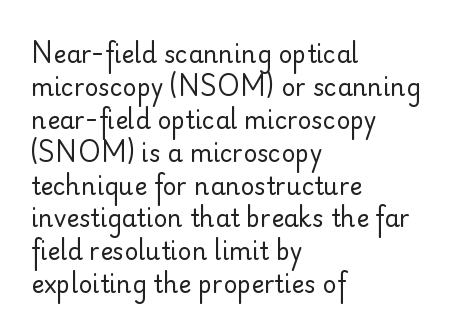
These lines stack with their left ends in a neat column. Letters rest on an invisible, unmarked baseline. The lines sit at an ordinary, default distance from one another. The type sits square on the baseline with zero lean. No letter is thick-stroked: the sample isn't bold. Default kerning and tracking; the words read as compact shapes.
